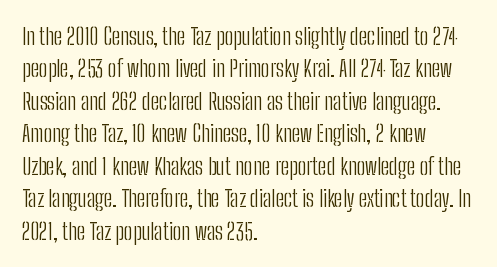
Q: Is the text bold? A: No.
Q: Is the text italic (slanted)? A: No, it is upright.
Q: Is the text underlined? A: No.
Q: How is the paragraph aligned? A: Left-aligned.
Q: Is the spacing between letters normal or unusually wide? A: Normal.
Q: Is the spacing between lines tight, normal or loose? A: Normal.
